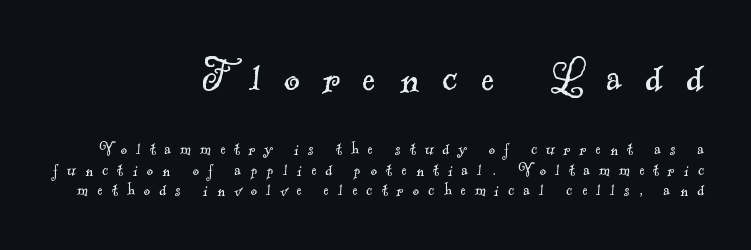
Decoration check: the copy has no underline. The rendering uses a small line-height, squeezing the rows. Does the copy run flush right? Yes — the right margin is perfectly even. The characters are drawn with everyday or finer stroke widths. Does extra space separate the letters? Yes, quite a lot of it.
